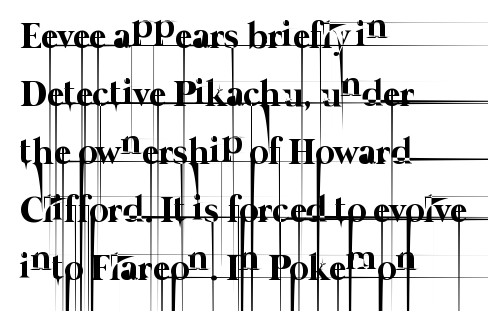
This block has exactly the height ordinary leading produces. Glance below the letters and you will spot only blank space. Character widths vary here, with narrow letters taking less room than wide ones. A student would call this left alignment; a typographer would say flush left, rag right.
